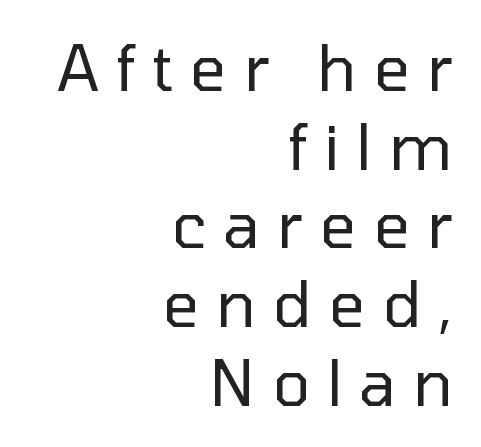
{"serif": "no", "italic": "no", "bold": "no", "weight": "regular", "width": "normal", "stroke_contrast": "low", "x_height": "medium", "monospaced": "no", "underline": "no", "align": "right", "line_spacing": "normal", "line_spacing_ratio": 1.25, "letter_spacing": "wide", "letter_spacing_em": 0.27, "glyph_px": 63}
